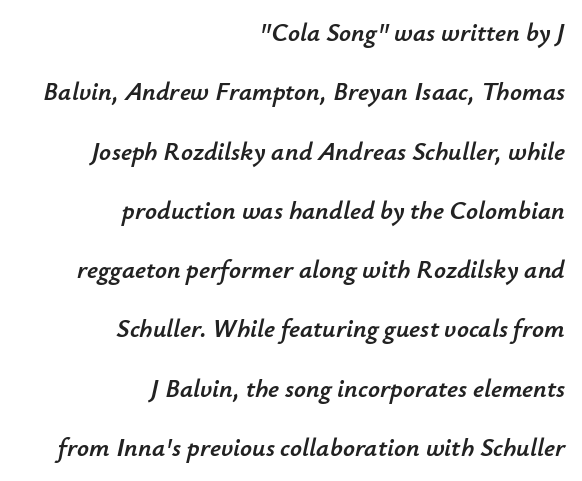
Every character sits at an angle, as italics do. The designer dialed line spacing up above the default. This rendering leaves character spacing at its baseline value. The passage shown is not underscored anywhere.
